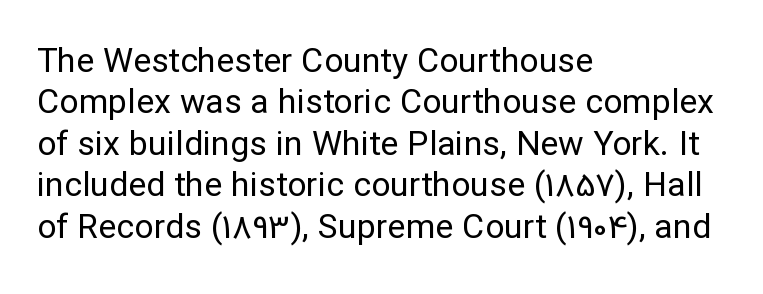
Q: Is the text bold? A: No.
Q: Is the text italic (slanted)? A: No, it is upright.
Q: Is the typeface a serif or a sans-serif typeface? A: Sans-serif.
Q: Is the text underlined? A: No.
Q: How is the paragraph aligned? A: Left-aligned.
Q: Is the spacing between letters normal or unusually wide? A: Normal.
Q: Width (condensed, normal, or wide)? A: Normal.
Q: Stroke contrast? A: Low.
Q: x-height? A: Medium.
Q: Monospaced? A: No.
